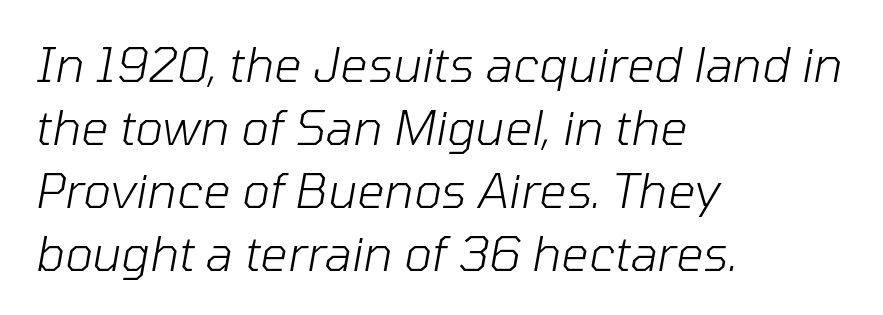
{"italic": "yes", "lean": "right", "slant_degrees": 10, "bold": "no", "weight": "light", "width": "normal", "stroke_contrast": "low", "x_height": "medium", "monospaced": "no", "underline": "no", "align": "left", "line_spacing": "normal", "line_spacing_ratio": 1.31, "letter_spacing": "normal", "letter_spacing_em": 0.0, "glyph_px": 48}
